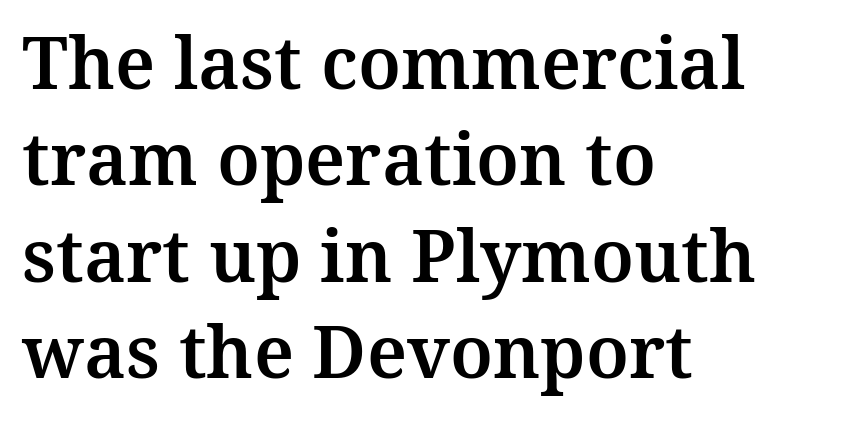
{"serif": "yes", "italic": "no", "width": "normal", "stroke_contrast": "medium", "x_height": "medium", "monospaced": "no", "underline": "no", "align": "left", "line_spacing": "normal", "line_spacing_ratio": 1.34, "letter_spacing": "normal", "letter_spacing_em": 0.0, "glyph_px": 72}
